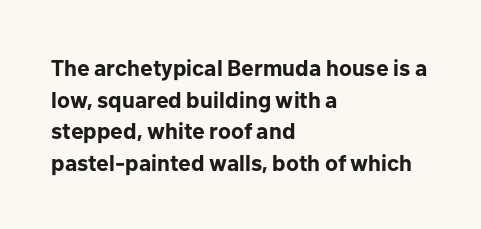
The image shows 23 px bold type, upright; set left-aligned, normal line spacing (1.38x), normal letter spacing, not underlined.
